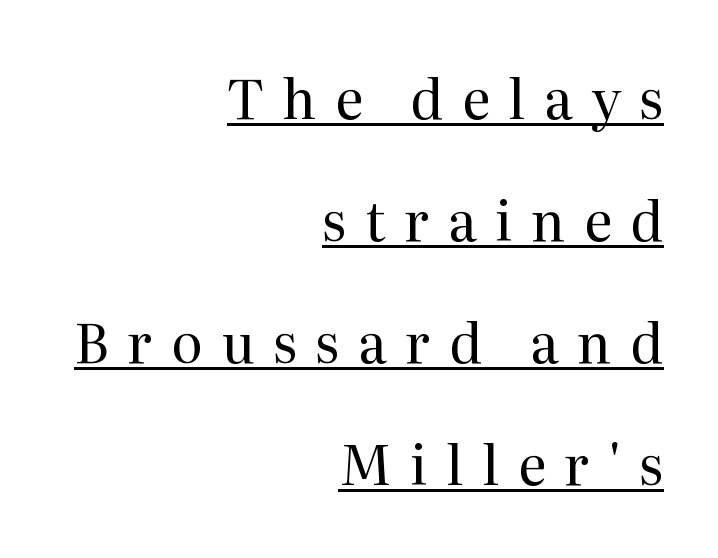
The image shows 54 px regular-weight serif type, upright; set right-aligned, loose line spacing (2.26x), unusually wide letter spacing (+0.34 em), underlined; medium stroke contrast and a medium x-height.
